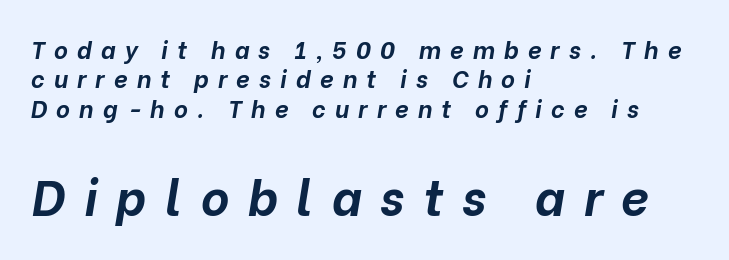
{"italic": "yes", "lean": "right", "slant_degrees": 10, "bold": "yes", "weight": "bold", "width": "normal", "stroke_contrast": "low", "x_height": "medium", "monospaced": "no", "underline": "no", "align": "left", "line_spacing_ratio": 1.22, "letter_spacing": "wide", "letter_spacing_em": 0.38, "larger_block": "second", "size_ratio": 2.04, "glyph_px": 49}
